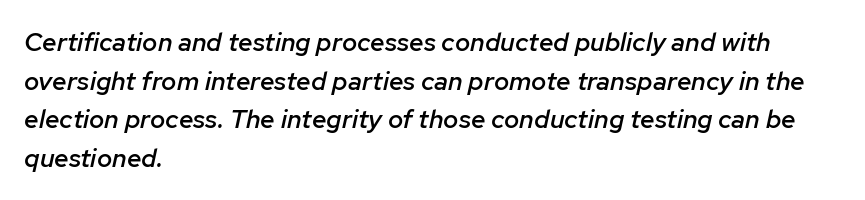
{"italic": "yes", "lean": "right", "slant_degrees": 12, "bold": "semi", "underline": "no", "align": "left", "line_spacing": "normal", "line_spacing_ratio": 1.49, "letter_spacing": "normal", "letter_spacing_em": 0.0, "glyph_px": 26}
